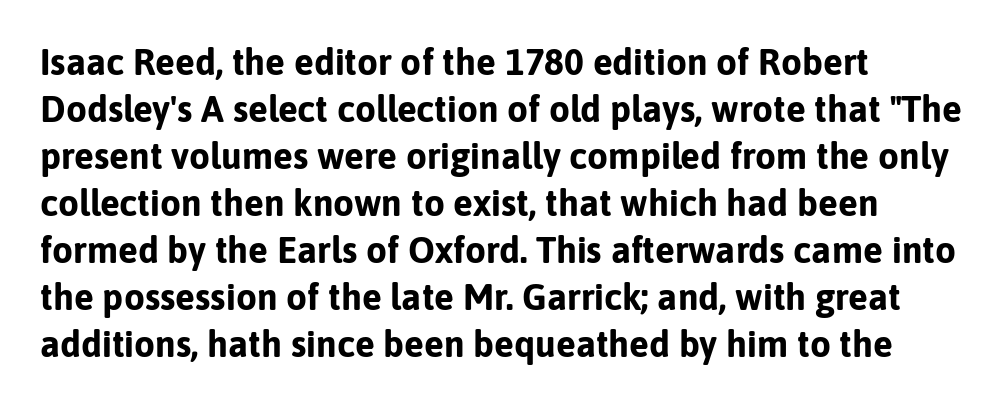
The image shows 37 px bold sans-serif type, upright; set left-aligned, normal line spacing (1.27x), normal letter spacing, not underlined; low stroke contrast and a medium x-height.
